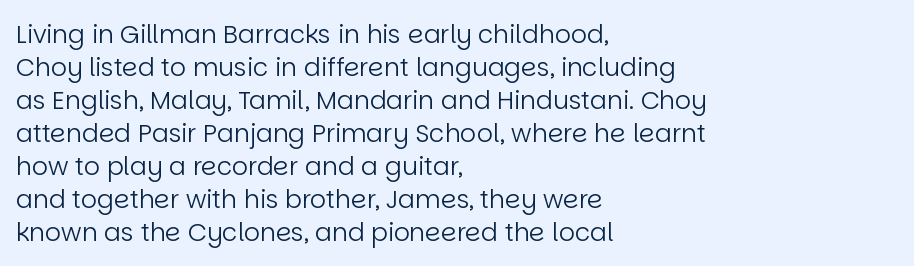
{"italic": "no", "bold": "no", "underline": "no", "align": "left", "line_spacing": "normal", "line_spacing_ratio": 1.32, "letter_spacing": "normal", "letter_spacing_em": 0.0, "glyph_px": 25}
